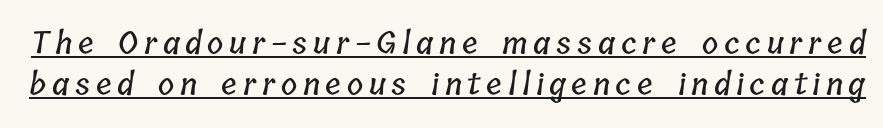
Caption: lettering with a line underneath. These lines are rendered in a variable-pitch font. A normal amount of white space separates one row of letters from the next.
